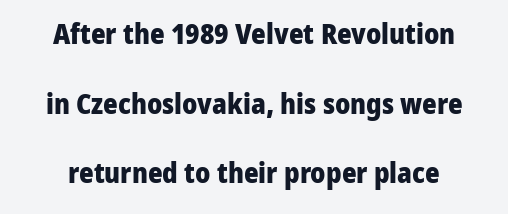
The image shows 28 px heavy sans-serif type, upright; set loose line spacing (2.49x), normal letter spacing, not underlined; low stroke contrast and a medium x-height.
